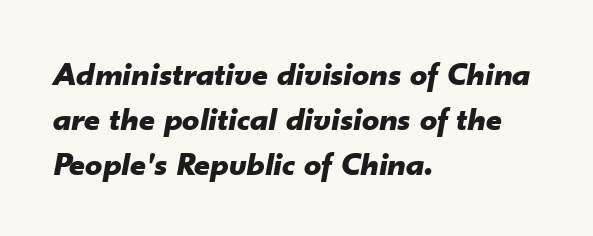
Looks like regular typesetting: each glyph gets only the width it needs. The font is running at its bold setting. A classic flush-left, rag-right setting is used for this passage. Slanted lettering throughout. What stands out about the letter spacing? Nothing — it is the standard amount.
